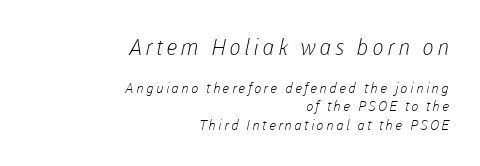
Beneath every word, the page is bare. No extra ink here — the face is not bold. You get the large type first, then a drop to smaller type. Leading matches the norm, producing a regular column. These lines are set flush right with a ragged left edge.
